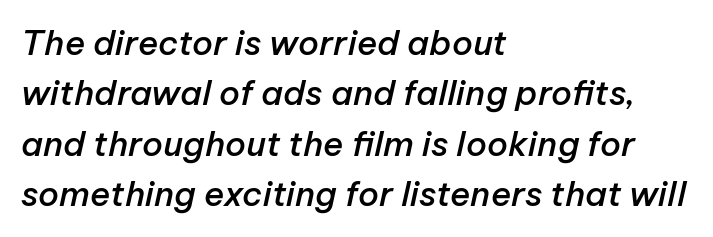
Q: Is the text bold? A: Semi-bold.
Q: Is the text italic (slanted)? A: Yes, it leans right by about 12 degrees.
Q: Is the text underlined? A: No.
Q: How is the paragraph aligned? A: Left-aligned.
Q: Is the spacing between letters normal or unusually wide? A: Normal.
Q: Is the spacing between lines tight, normal or loose? A: Normal.
Q: Width (condensed, normal, or wide)? A: Normal.
Q: Stroke contrast? A: Low.
Q: x-height? A: Medium.
Q: Monospaced? A: No.
